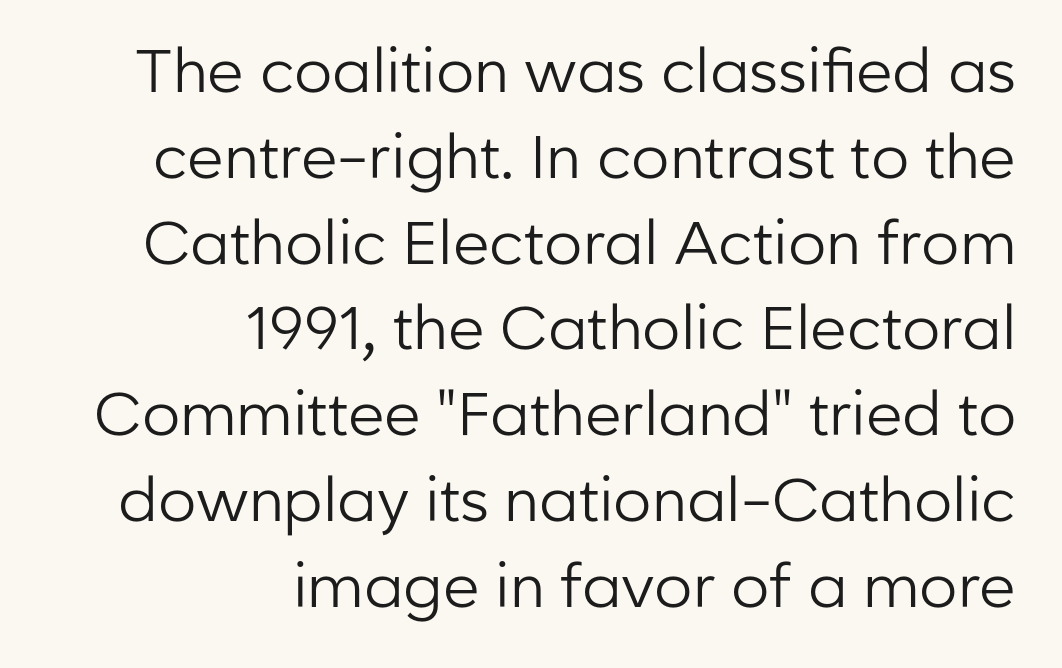
{"serif": "no", "italic": "no", "bold": "no", "weight": "regular", "width": "normal", "stroke_contrast": "low", "x_height": "medium", "monospaced": "no", "underline": "no", "align": "right", "line_spacing": "normal", "line_spacing_ratio": 1.43, "letter_spacing": "normal", "letter_spacing_em": 0.0, "glyph_px": 60}
